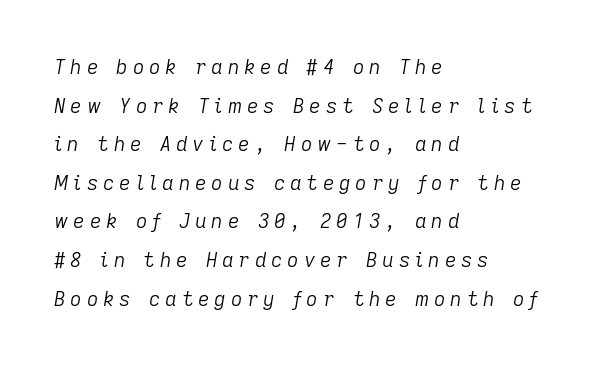
{"italic": "yes", "lean": "right", "slant_degrees": 9, "bold": "no", "underline": "no", "align": "left", "line_spacing": "loose", "line_spacing_ratio": 1.93, "letter_spacing": "wide", "letter_spacing_em": 0.24, "glyph_px": 20}
